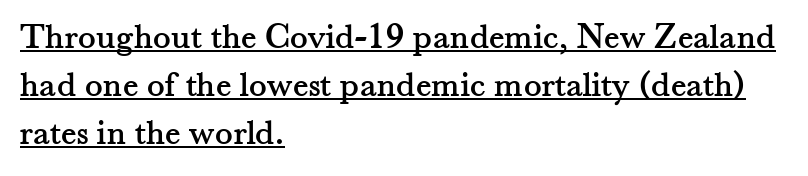
The image shows 37 px serif type, upright; set left-aligned, normal line spacing (1.3x), normal letter spacing, underlined; medium stroke contrast and a small x-height.
